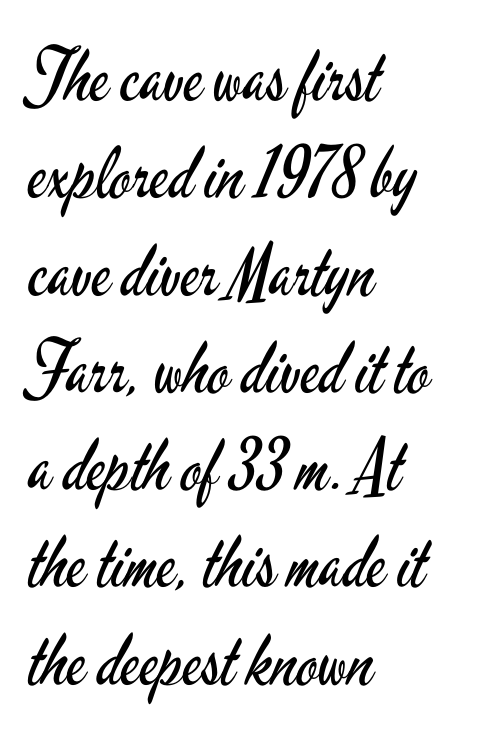
Q: Is the text bold? A: No.
Q: Is the text italic (slanted)? A: Yes.
Q: Is the typeface a serif or a sans-serif typeface? A: Sans-serif.
Q: Is the text underlined? A: No.
Q: How is the paragraph aligned? A: Left-aligned.
Q: Is the spacing between letters normal or unusually wide? A: Normal.
Q: Is the spacing between lines tight, normal or loose? A: Normal.
Q: Width (condensed, normal, or wide)? A: Condensed.
Q: Stroke contrast? A: Low.
Q: x-height? A: Small.
Q: Monospaced? A: No.
